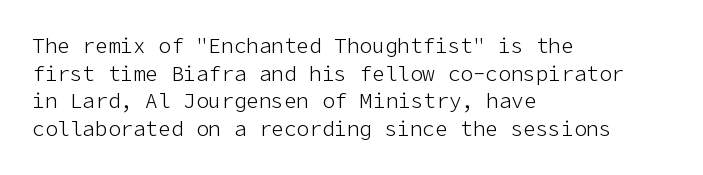
The image shows 21 px text type, upright; set left-aligned, normal line spacing (1.32x), normal letter spacing, not underlined.
